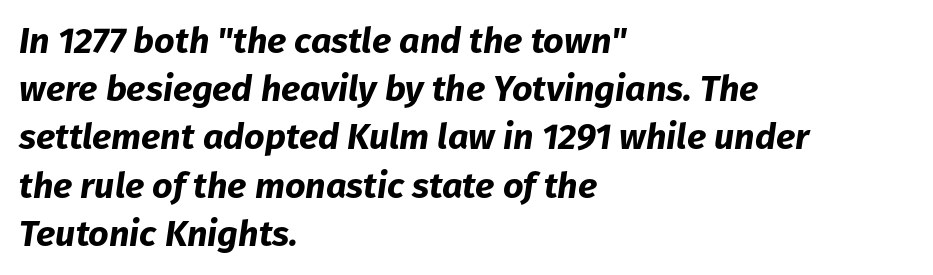
The image shows 36 px bold type, italic (leaning right); set left-aligned, normal line spacing (1.34x), normal letter spacing, not underlined; low stroke contrast and a medium x-height.
